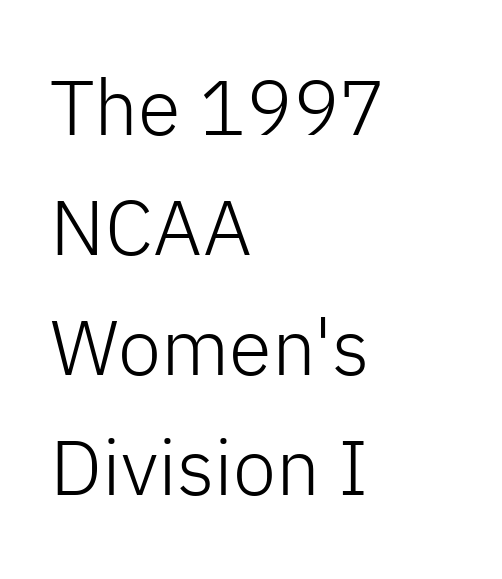
{"serif": "no", "italic": "no", "bold": "no", "weight": "light", "width": "normal", "stroke_contrast": "low", "x_height": "medium", "monospaced": "no", "underline": "no", "align": "left", "line_spacing": "normal", "line_spacing_ratio": 1.54, "letter_spacing": "normal", "letter_spacing_em": 0.0, "glyph_px": 78}
